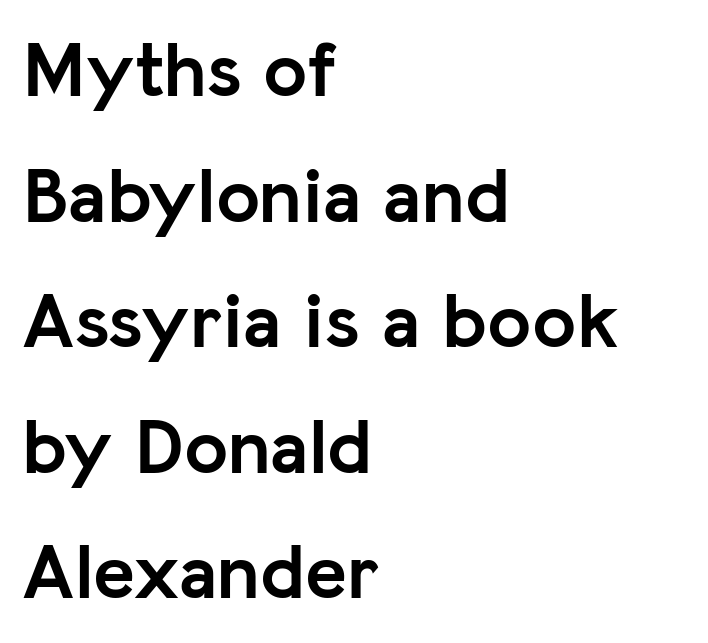
Which margin do the lines hug? The left one — the right edge is uneven. Is the letter spacing exaggerated? No — it looks like the ordinary default. The gap between lines stays unmarked. Is there much room between lines? A standard amount, neither cramped nor airy. This sample has the flowing, uneven cadence of proportional lettering. The font's upright variant was chosen for this text.
